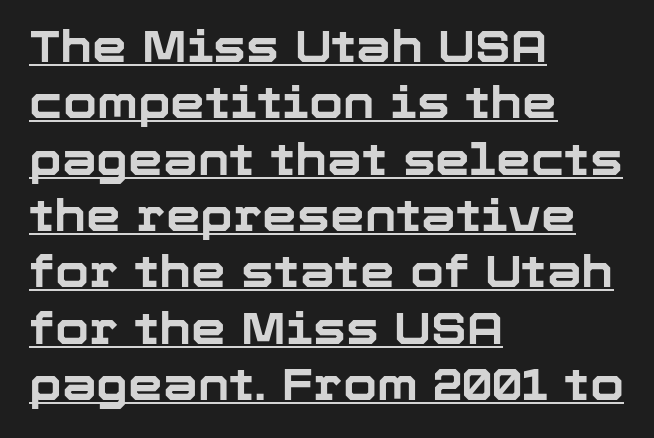
{"serif": "no", "italic": "no", "bold": "yes", "weight": "bold", "width": "normal", "stroke_contrast": "low", "x_height": "medium", "monospaced": "no", "underline": "yes", "align": "left", "line_spacing": "normal", "line_spacing_ratio": 1.28, "letter_spacing": "normal", "letter_spacing_em": 0.0, "glyph_px": 44}
